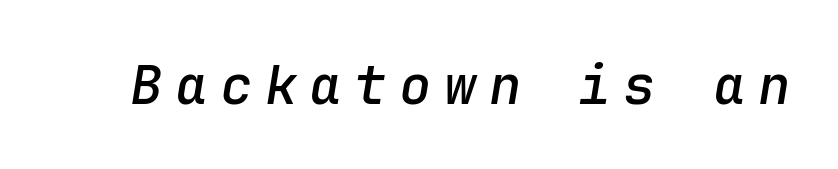
Yep, that's italic — everything's leaning. Fixed-width glyphs throughout — classic coding-font behaviour. The rendering uses a semibold face; strokes are thickened but not to full bold. The gaps between neighbouring characters are conspicuously large. Only glyphs here, with clear space below each row.
